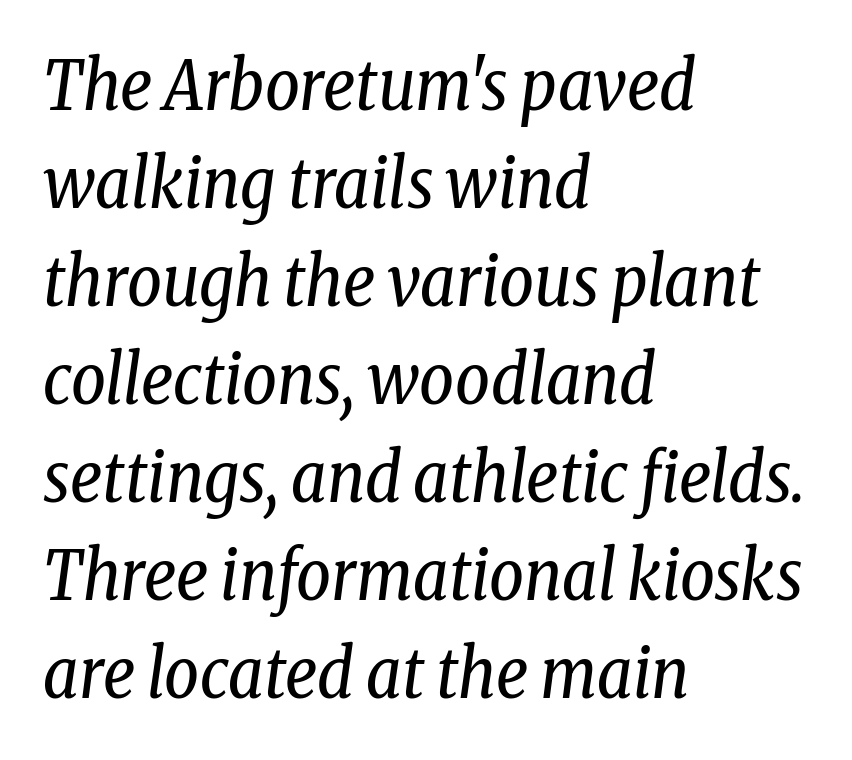
The image shows 68 px regular-weight, condensed serif type, italic (leaning right); set left-aligned, normal line spacing (1.44x), normal letter spacing, not underlined; low stroke contrast and a medium x-height.
